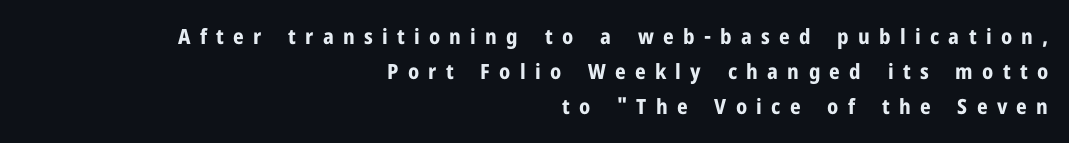
The image shows 21 px bold type, upright; set right-aligned, normal line spacing (1.67x), unusually wide letter spacing (+0.44 em), not underlined.
